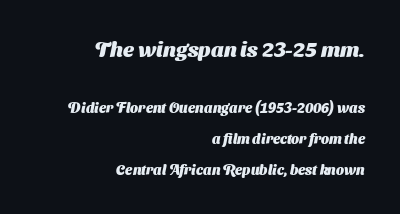
{"bold": "yes", "underline": "no", "align": "right", "line_spacing": "loose", "line_spacing_ratio": 2.21, "letter_spacing": "normal", "letter_spacing_em": 0.0, "larger_block": "first", "size_ratio": 1.5, "glyph_px": 21}
